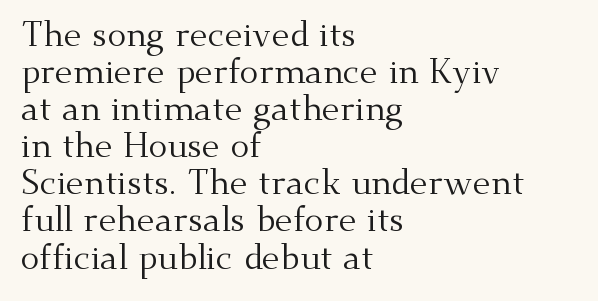
{"serif": "yes", "italic": "no", "bold": "no", "weight": "regular", "width": "normal", "stroke_contrast": "medium", "x_height": "small", "monospaced": "no", "underline": "no", "align": "left", "line_spacing": "tight", "line_spacing_ratio": 1.06, "letter_spacing": "normal", "letter_spacing_em": 0.0, "glyph_px": 35}
